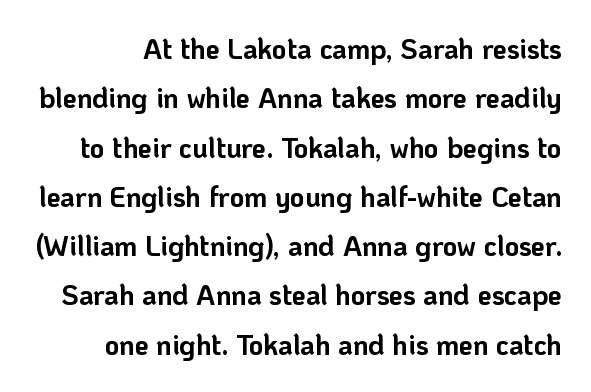
The type sits square on the baseline with zero lean. Each row of text sits above clean, open space. In terms of letterspacing, this is plain default setting. Check where the strokes stop: nothing finishes them off — pure sans.
